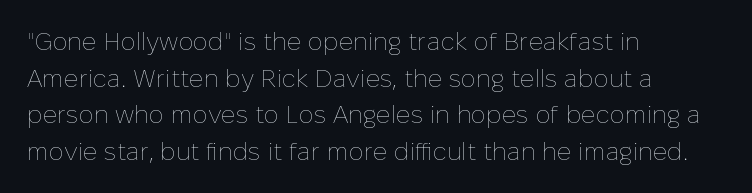
{"italic": "no", "bold": "no", "underline": "no", "align": "left", "line_spacing": "normal", "line_spacing_ratio": 1.47, "letter_spacing": "normal", "letter_spacing_em": 0.0, "glyph_px": 25}
